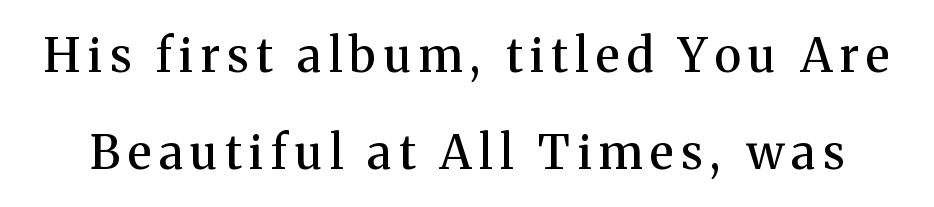
Q: Is the text bold? A: Semi-bold.
Q: Is the text italic (slanted)? A: No, it is upright.
Q: Is the typeface a serif or a sans-serif typeface? A: Serif.
Q: Is the text underlined? A: No.
Q: Is the spacing between lines tight, normal or loose? A: Loose.
Q: Width (condensed, normal, or wide)? A: Normal.
Q: Stroke contrast? A: Medium.
Q: x-height? A: Medium.
Q: Monospaced? A: No.
